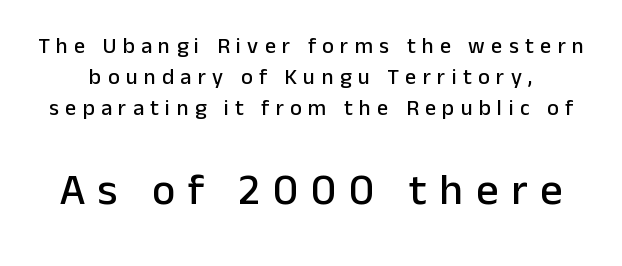
{"serif": "no", "italic": "no", "width": "normal", "stroke_contrast": "low", "x_height": "medium", "monospaced": "no", "underline": "no", "line_spacing": "normal", "line_spacing_ratio": 1.42, "letter_spacing": "wide", "letter_spacing_em": 0.29, "larger_block": "second", "size_ratio": 2.0, "glyph_px": 44}
